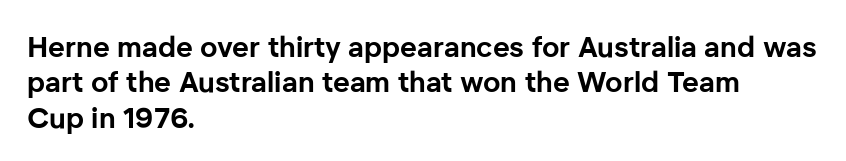
Character widths vary here, with narrow letters taking less room than wide ones. This rendering features lettering with no underline. Short note: letters normally spaced. This sample is left-justified, so line endings fall wherever the words run out.
